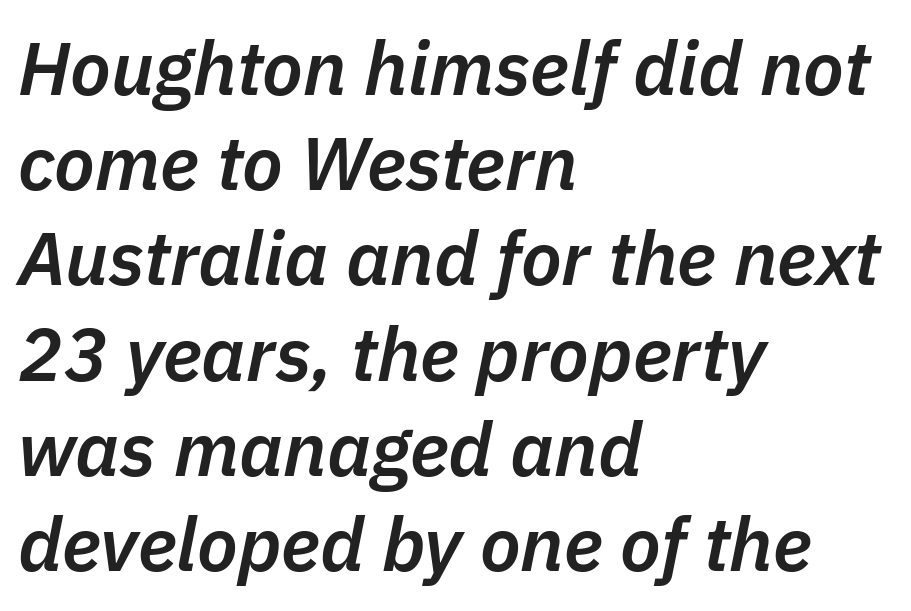
Q: Is the text bold? A: Semi-bold.
Q: Is the text italic (slanted)? A: Yes, it leans right by about 11 degrees.
Q: Is the text underlined? A: No.
Q: How is the paragraph aligned? A: Left-aligned.
Q: Is the spacing between letters normal or unusually wide? A: Normal.
Q: Is the spacing between lines tight, normal or loose? A: Normal.
Q: Width (condensed, normal, or wide)? A: Normal.
Q: Stroke contrast? A: Low.
Q: x-height? A: Medium.
Q: Monospaced? A: No.
